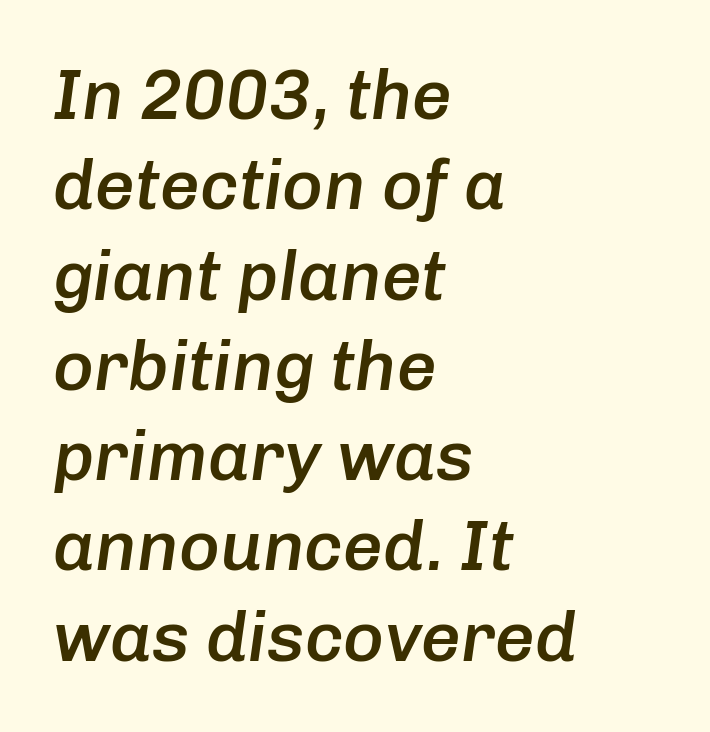
This is the in-between weight designers call semibold or demi. Words float on clear page, feet unadorned. This rendering leaves character spacing at its baseline value. One-word summary of the alignment: left. Italic? Definitely — the glyphs are oblique. Here the designer chose a conventional face with non-uniform glyph widths.
